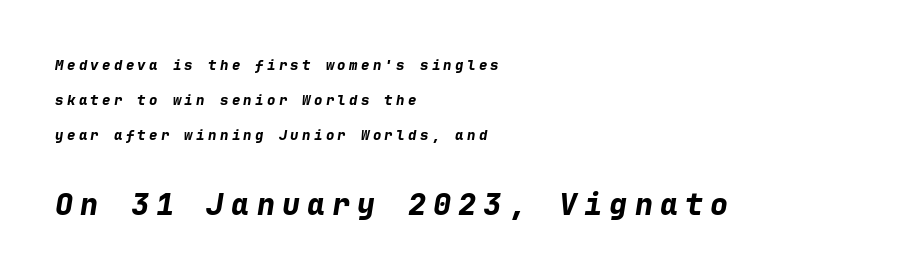
{"italic": "yes", "lean": "right", "slant_degrees": 9, "bold": "yes", "weight": "bold", "width": "normal", "stroke_contrast": "low", "x_height": "medium", "monospaced": "yes", "underline": "no", "align": "left", "line_spacing": "loose", "line_spacing_ratio": 2.49, "letter_spacing": "wide", "letter_spacing_em": 0.24, "larger_block": "second", "size_ratio": 2.14, "glyph_px": 30}
